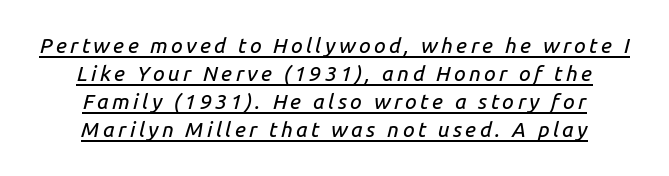
It's the slanting kind of type. Has an underline been added? It has. Vertical spacing — default. The whitespace from short lines is split evenly between both sides.
